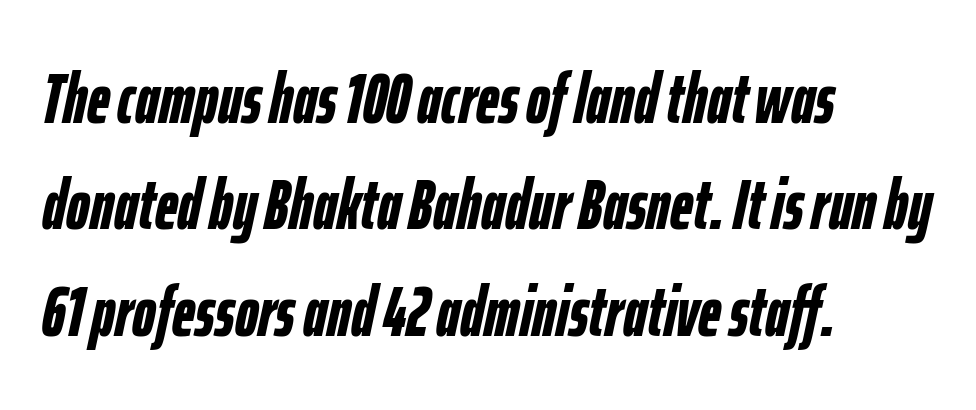
{"italic": "yes", "lean": "right", "slant_degrees": 12, "bold": "yes", "weight": "semibold", "width": "condensed", "stroke_contrast": "low", "x_height": "medium", "monospaced": "no", "underline": "no", "align": "left", "line_spacing": "normal", "line_spacing_ratio": 1.5, "letter_spacing": "normal", "letter_spacing_em": 0.0, "glyph_px": 71}
